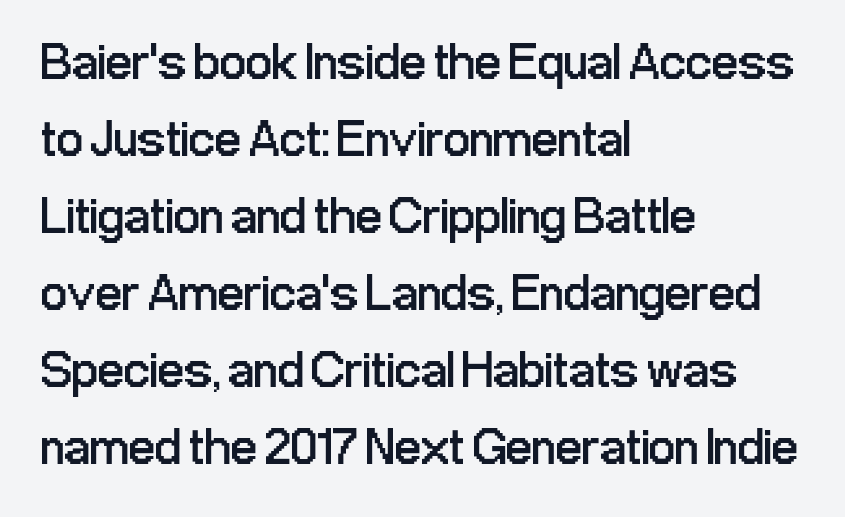
Does the type have serifs? No, each stem ends abruptly. The text block is weighted toward the left margin, trailing off unevenly rightward. Vertical stems look standard width or narrower in stroke. The strip under each line holds only bare page.
